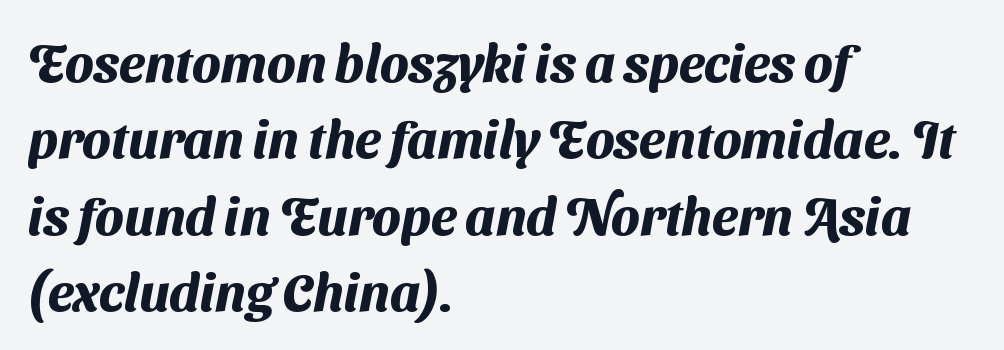
Q: Is the text bold? A: Yes.
Q: Is the typeface a serif or a sans-serif typeface? A: Sans-serif.
Q: Is the text underlined? A: No.
Q: How is the paragraph aligned? A: Left-aligned.
Q: Is the spacing between letters normal or unusually wide? A: Normal.
Q: Is the spacing between lines tight, normal or loose? A: Normal.
Q: Width (condensed, normal, or wide)? A: Normal.
Q: Stroke contrast? A: Medium.
Q: x-height? A: Medium.
Q: Monospaced? A: No.
